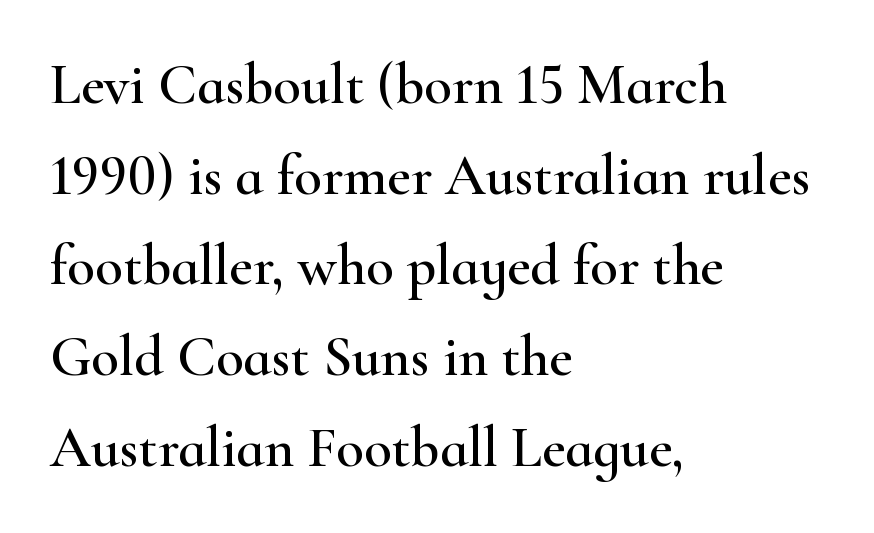
The image shows 57 px wide serif type, upright; set left-aligned, normal line spacing (1.59x), normal letter spacing, not underlined; high stroke contrast and a small x-height.
